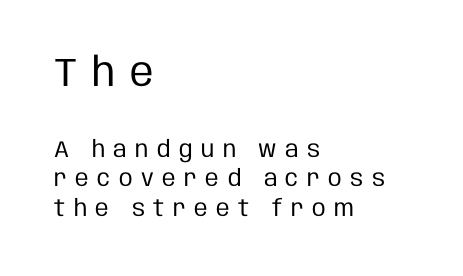
The image shows 40 px regular-weight, condensed sans-serif type, upright; set left-aligned, normal line spacing (1.29x), unusually wide letter spacing (+0.37 em), not underlined; the first (top) block is 1.74x larger; low stroke contrast and a large x-height.
